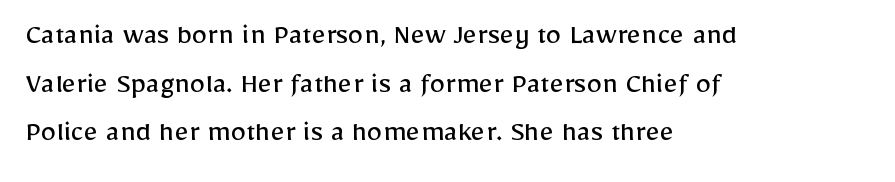
Q: Is the text bold? A: No.
Q: Is the text italic (slanted)? A: No, it is upright.
Q: Is the typeface a serif or a sans-serif typeface? A: Sans-serif.
Q: Is the text underlined? A: No.
Q: How is the paragraph aligned? A: Left-aligned.
Q: Is the spacing between letters normal or unusually wide? A: Normal.
Q: Is the spacing between lines tight, normal or loose? A: Normal.
Q: Width (condensed, normal, or wide)? A: Normal.
Q: Stroke contrast? A: Low.
Q: x-height? A: Medium.
Q: Monospaced? A: No.
